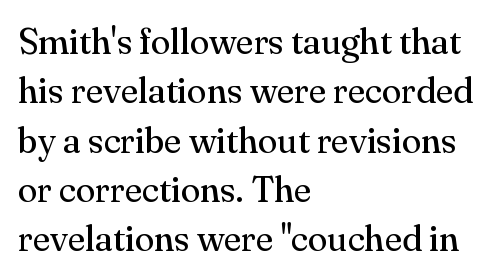
{"serif": "yes", "italic": "no", "bold": "no", "weight": "regular", "width": "normal", "stroke_contrast": "medium", "x_height": "small", "monospaced": "no", "underline": "no", "align": "left", "line_spacing": "normal", "line_spacing_ratio": 1.37, "letter_spacing": "normal", "letter_spacing_em": 0.0, "glyph_px": 36}
